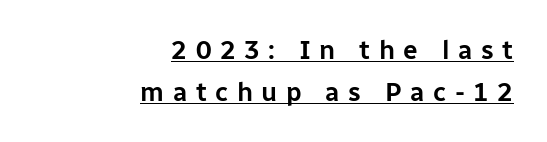
The image shows 26 px text type, upright; set right-aligned, normal line spacing (1.6x), unusually wide letter spacing (+0.33 em), underlined.
